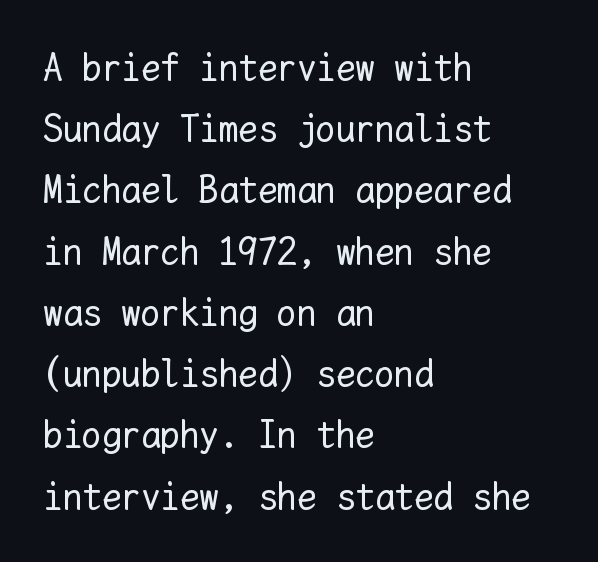
Short note: letters normally spaced. Posture: straight, roman, zero tilt. The zone under the glyphs is completely vacant. These lines sit exactly where default settings would place them. Spacing verdict: monospaced, one width for all characters.
